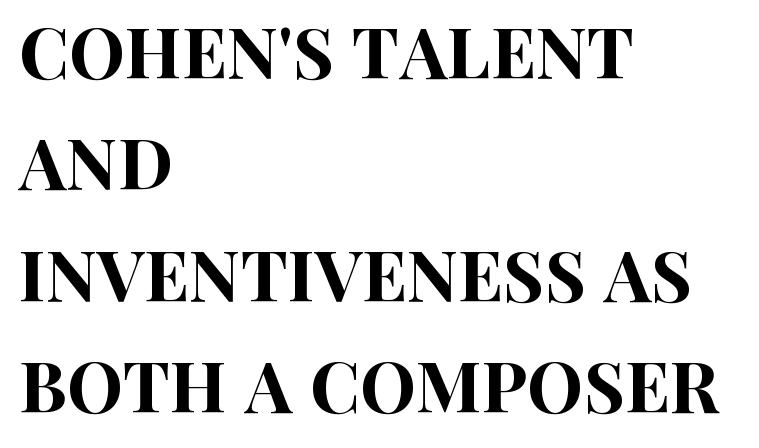
The image shows 71 px condensed sans-serif type, upright; set left-aligned, normal line spacing (1.57x), normal letter spacing, not underlined; high stroke contrast and a large x-height.
